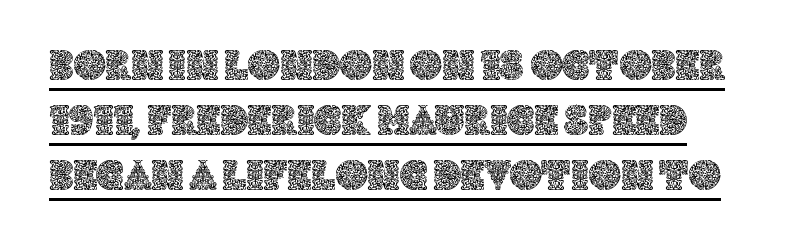
Does the leading feel generous? No, just average. Do the letters lean? They stand straight. Tracking value appears to be zero — textbook default spacing. Proportional: the letters do not fall into vertical columns.
